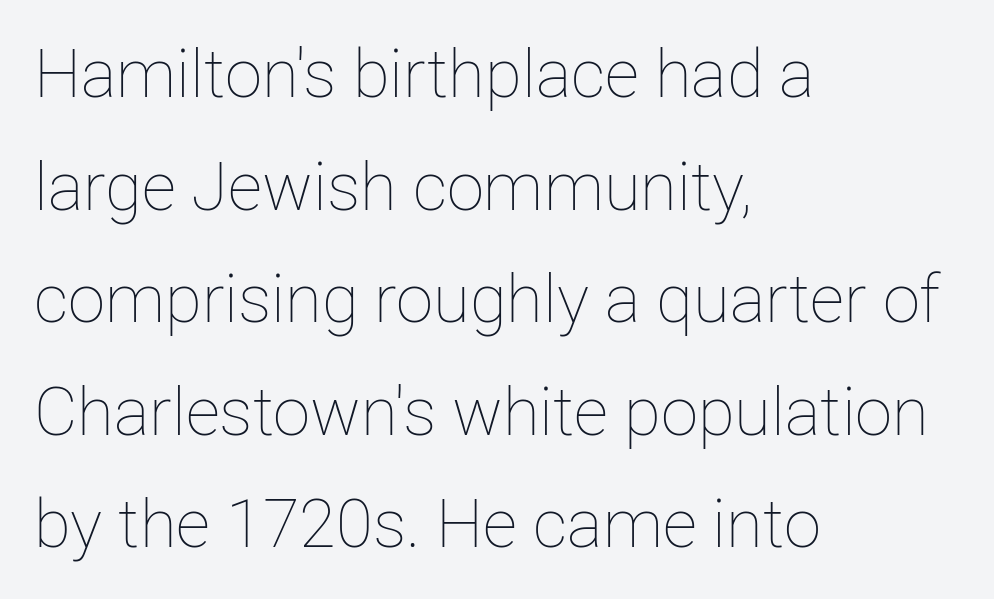
{"italic": "no", "bold": "no", "weight": "thin", "width": "normal", "stroke_contrast": "low", "x_height": "medium", "monospaced": "no", "underline": "no", "align": "left", "line_spacing": "normal", "line_spacing_ratio": 1.68, "letter_spacing": "normal", "letter_spacing_em": 0.0, "glyph_px": 67}
